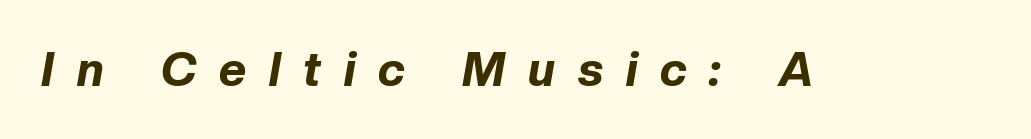
Spacing verdict: proportional, widths tailored to each character. The passage shown is not underscored anywhere. Emphasis-style slanted type is in use. These words are printed bold, with thick strokes throughout. The tracking jumps out immediately: characters are airy and widely separated.
